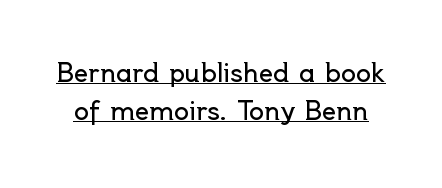
{"italic": "no", "bold": "no", "underline": "yes", "line_spacing": "normal", "line_spacing_ratio": 1.53, "letter_spacing": "normal", "letter_spacing_em": 0.0, "glyph_px": 25}
